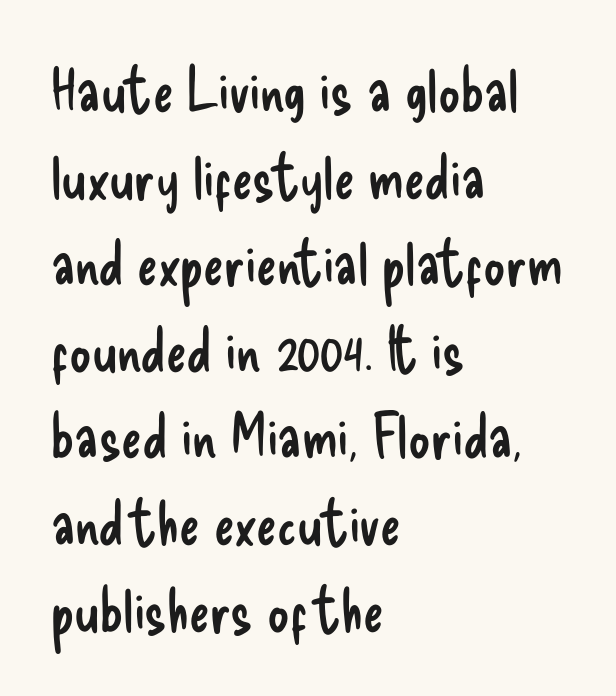
Evenly set lines give the paragraph a standard silhouette. This rendering employs a face without finishing strokes, i.e., a sans-serif. This sample uses plain, unmodified letter spacing. Casual observation: everything's shoved over to the left.
